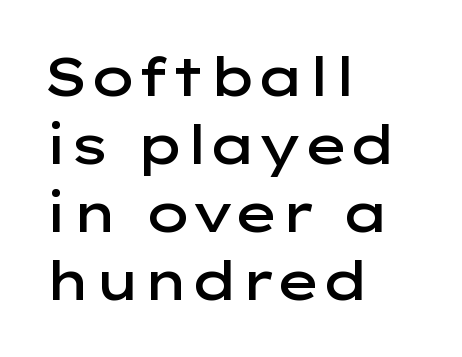
{"serif": "no", "italic": "no", "bold": "semi", "weight": "semibold", "width": "wide", "stroke_contrast": "low", "x_height": "medium", "monospaced": "no", "underline": "no", "align": "left", "line_spacing": "normal", "line_spacing_ratio": 1.28, "letter_spacing": "normal", "letter_spacing_em": 0.0, "glyph_px": 53}
